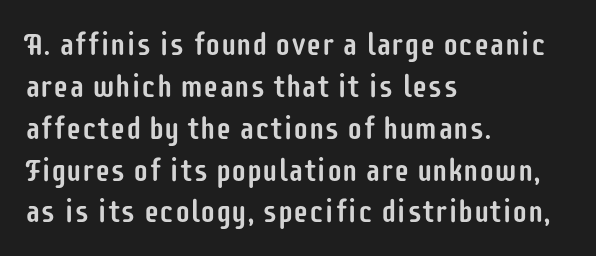
{"serif": "no", "italic": "no", "width": "condensed", "stroke_contrast": "low", "x_height": "large", "monospaced": "no", "underline": "no", "align": "left", "line_spacing": "normal", "line_spacing_ratio": 1.35, "letter_spacing": "normal", "letter_spacing_em": 0.0, "glyph_px": 31}
